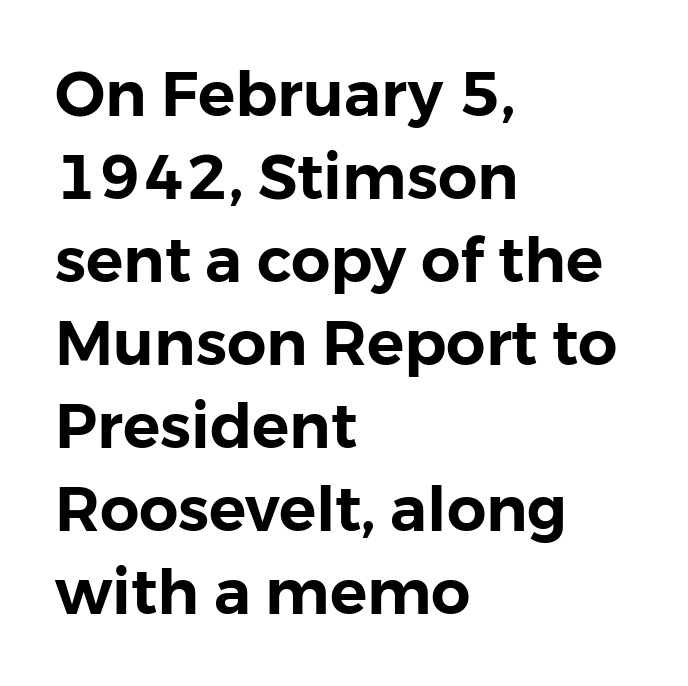
Q: Is the text italic (slanted)? A: No, it is upright.
Q: Is the typeface a serif or a sans-serif typeface? A: Sans-serif.
Q: Is the text underlined? A: No.
Q: How is the paragraph aligned? A: Left-aligned.
Q: Is the spacing between letters normal or unusually wide? A: Normal.
Q: Is the spacing between lines tight, normal or loose? A: Normal.
Q: Width (condensed, normal, or wide)? A: Normal.
Q: Stroke contrast? A: Low.
Q: x-height? A: Medium.
Q: Monospaced? A: No.
